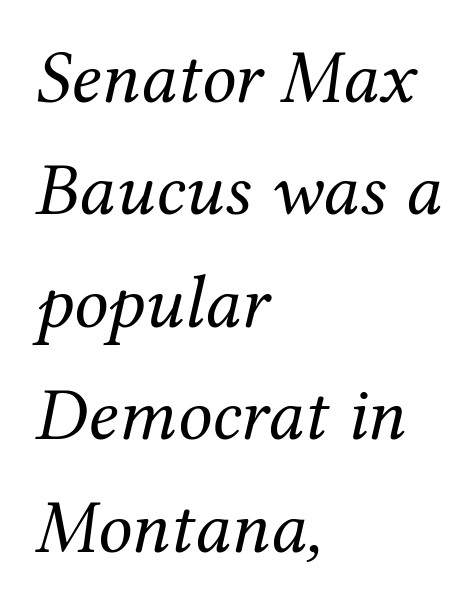
{"serif": "yes", "italic": "yes", "lean": "right", "slant_degrees": 12, "bold": "no", "weight": "regular", "width": "normal", "stroke_contrast": "medium", "x_height": "medium", "monospaced": "no", "underline": "no", "align": "left", "line_spacing": "normal", "line_spacing_ratio": 1.48, "letter_spacing": "normal", "letter_spacing_em": 0.0, "glyph_px": 76}
